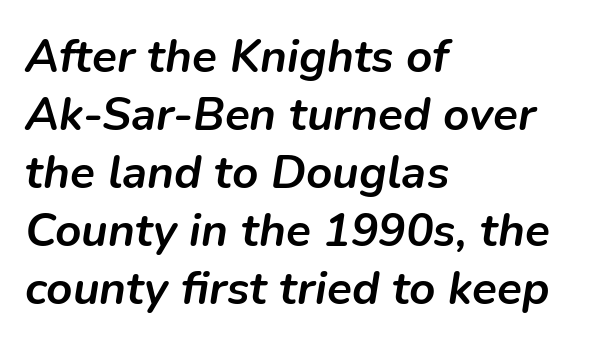
Q: Is the text bold? A: Yes.
Q: Is the text italic (slanted)? A: Yes, it leans right by about 9 degrees.
Q: Is the text underlined? A: No.
Q: How is the paragraph aligned? A: Left-aligned.
Q: Is the spacing between letters normal or unusually wide? A: Normal.
Q: Is the spacing between lines tight, normal or loose? A: Normal.
Q: Width (condensed, normal, or wide)? A: Normal.
Q: Stroke contrast? A: Low.
Q: x-height? A: Medium.
Q: Monospaced? A: No.
